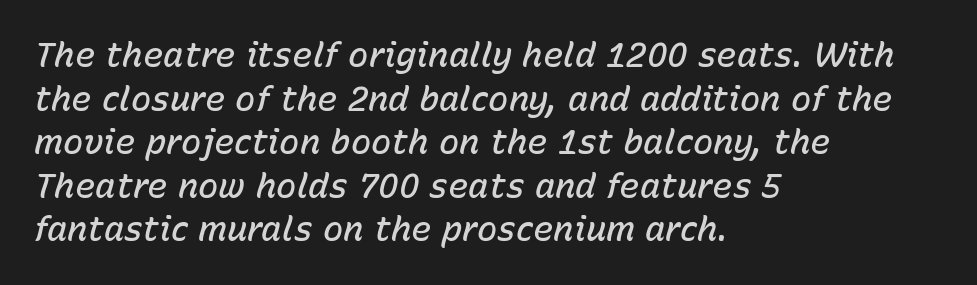
The image shows 34 px semibold type, italic (leaning right); set left-aligned, normal line spacing (1.28x), normal letter spacing, not underlined; low stroke contrast and a medium x-height.
